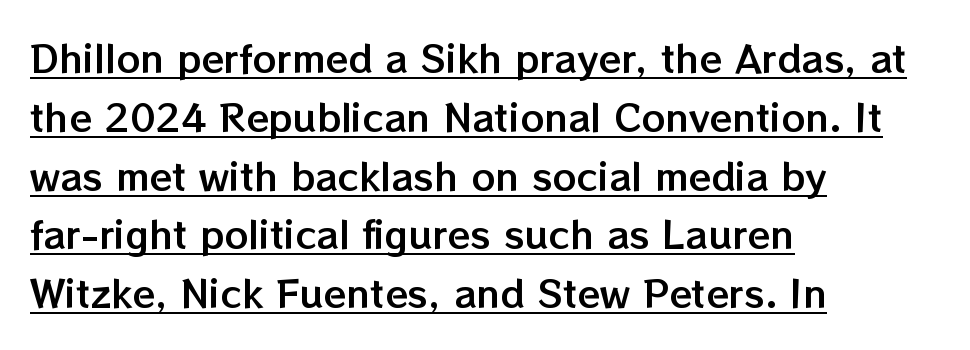
{"italic": "no", "width": "normal", "stroke_contrast": "low", "x_height": "medium", "monospaced": "no", "underline": "yes", "align": "left", "line_spacing": "normal", "line_spacing_ratio": 1.59, "letter_spacing": "normal", "letter_spacing_em": 0.0, "glyph_px": 37}
